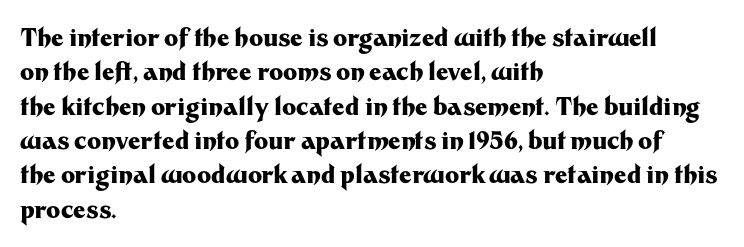
The image shows 24 px bold type, upright; set left-aligned, normal line spacing (1.43x), normal letter spacing, not underlined.
